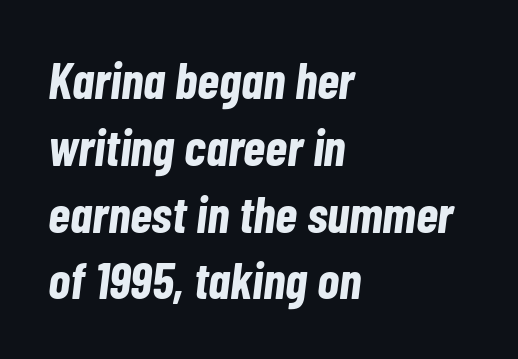
{"italic": "yes", "lean": "right", "slant_degrees": 7, "bold": "yes", "weight": "bold", "width": "condensed", "stroke_contrast": "low", "x_height": "medium", "monospaced": "no", "underline": "no", "align": "left", "line_spacing": "normal", "line_spacing_ratio": 1.31, "letter_spacing": "normal", "letter_spacing_em": 0.0, "glyph_px": 51}
